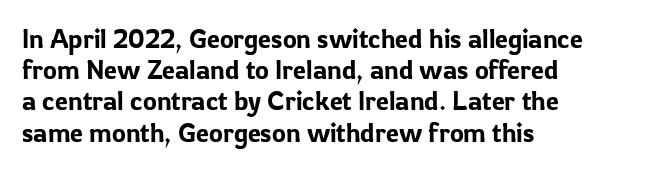
{"italic": "no", "underline": "no", "align": "left", "line_spacing_ratio": 1.2, "letter_spacing": "normal", "letter_spacing_em": 0.0, "glyph_px": 26}
